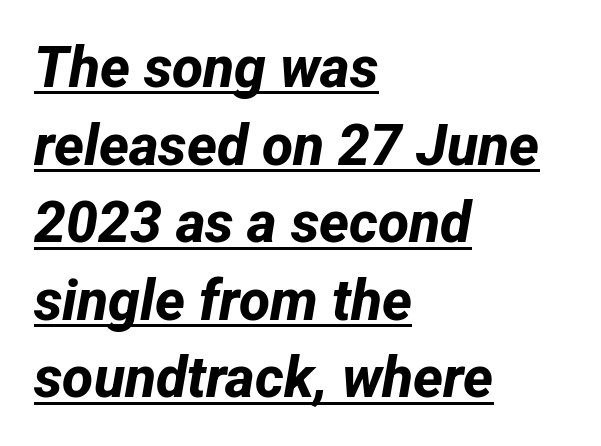
Proportional: the letters do not fall into vertical columns. The rag falls on the right side of this text block. The typesetter has applied underlining to the passage shown. The leading is moderate, giving the passage an even texture. This rendering leaves character spacing at its baseline value.
